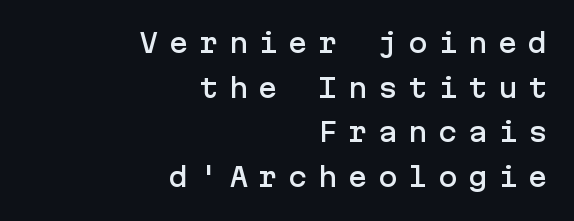
Q: Is the text italic (slanted)? A: No, it is upright.
Q: Is the text underlined? A: No.
Q: How is the paragraph aligned? A: Right-aligned.
Q: Is the spacing between letters normal or unusually wide? A: Unusually wide.
